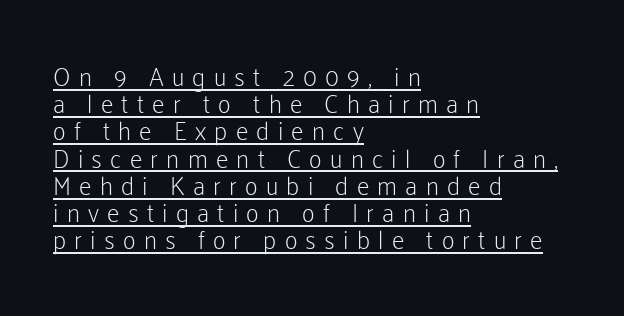
Q: Is the text bold? A: No.
Q: Is the text italic (slanted)? A: No, it is upright.
Q: Is the text underlined? A: Yes.
Q: How is the paragraph aligned? A: Left-aligned.
Q: Is the spacing between letters normal or unusually wide? A: Unusually wide.
Q: Is the spacing between lines tight, normal or loose? A: Tight.
